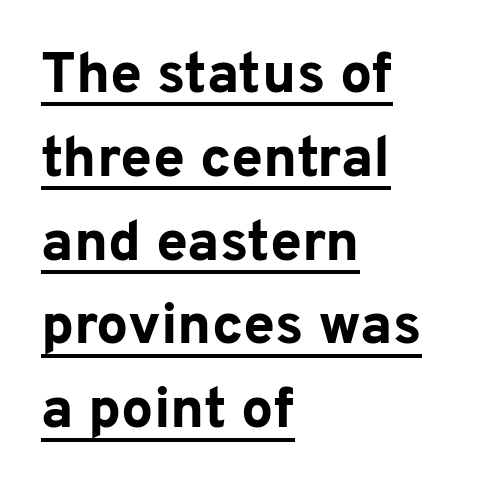
{"serif": "no", "italic": "no", "bold": "yes", "weight": "bold", "width": "normal", "stroke_contrast": "low", "x_height": "medium", "monospaced": "no", "underline": "yes", "align": "left", "line_spacing": "normal", "line_spacing_ratio": 1.47, "letter_spacing": "normal", "letter_spacing_em": 0.0, "glyph_px": 57}
